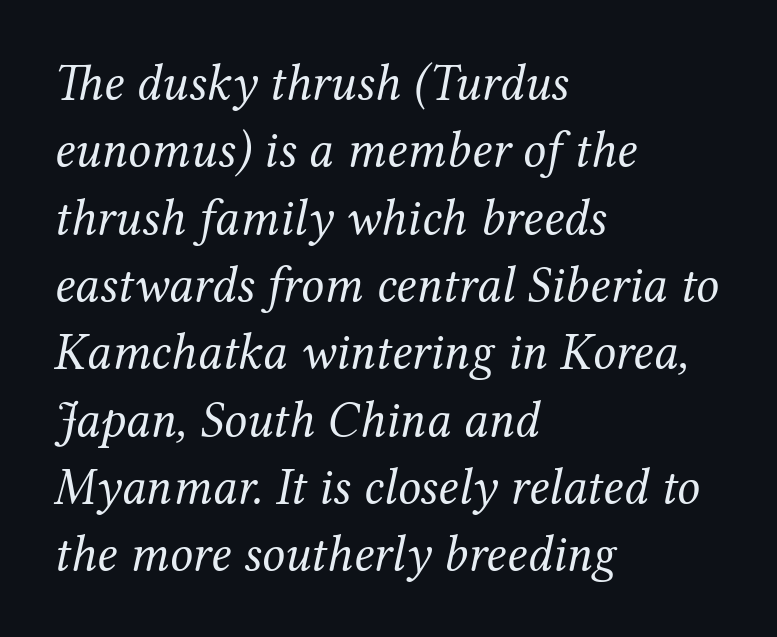
The image shows 51 px regular-weight serif type, italic (leaning right); set left-aligned, normal line spacing (1.32x), normal letter spacing, not underlined; medium stroke contrast and a medium x-height.
